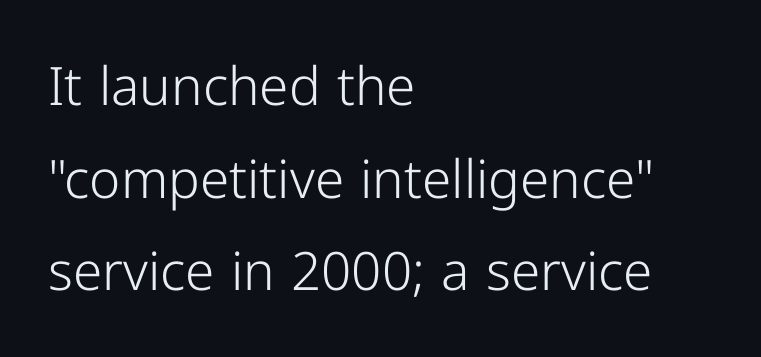
The image shows 53 px light sans-serif type, upright; set left-aligned, line spacing 1.75x, normal letter spacing, not underlined; low stroke contrast and a medium x-height.
